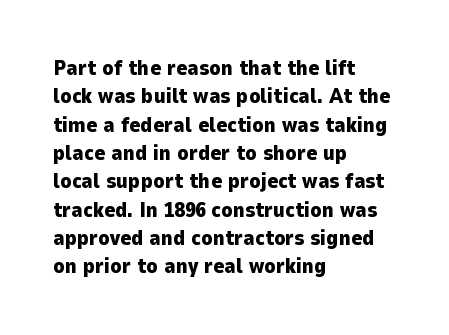
Q: Is the text bold? A: Yes.
Q: Is the text italic (slanted)? A: No, it is upright.
Q: Is the text underlined? A: No.
Q: How is the paragraph aligned? A: Left-aligned.
Q: Is the spacing between letters normal or unusually wide? A: Normal.
Q: Is the spacing between lines tight, normal or loose? A: Normal.
